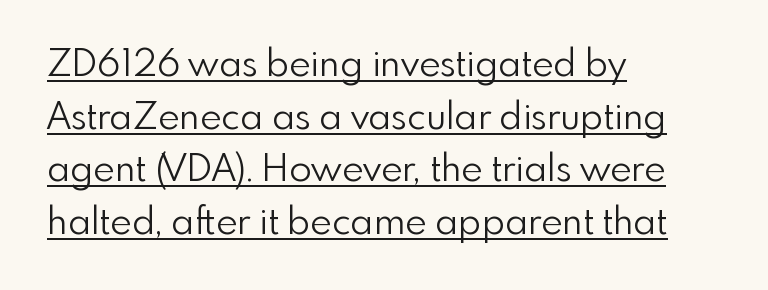
Q: Is the text bold? A: No.
Q: Is the text italic (slanted)? A: No, it is upright.
Q: Is the typeface a serif or a sans-serif typeface? A: Sans-serif.
Q: Is the text underlined? A: Yes.
Q: How is the paragraph aligned? A: Left-aligned.
Q: Is the spacing between letters normal or unusually wide? A: Normal.
Q: Is the spacing between lines tight, normal or loose? A: Normal.
Q: Width (condensed, normal, or wide)? A: Normal.
Q: Stroke contrast? A: Low.
Q: x-height? A: Small.
Q: Monospaced? A: No.
